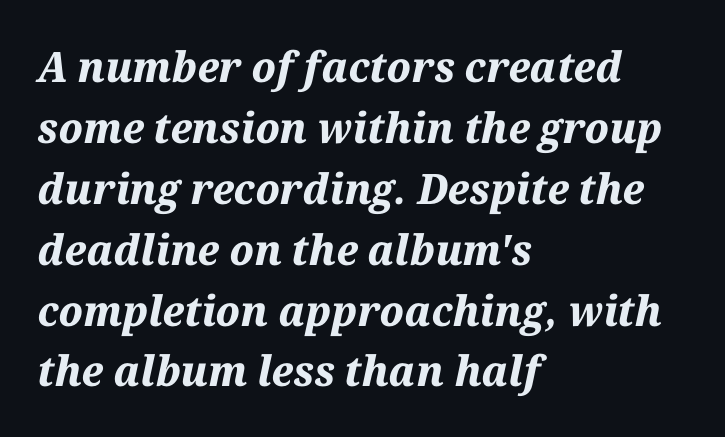
Q: Is the text bold? A: Yes.
Q: Is the text italic (slanted)? A: Yes, it leans right by about 12 degrees.
Q: Is the text underlined? A: No.
Q: How is the paragraph aligned? A: Left-aligned.
Q: Is the spacing between letters normal or unusually wide? A: Normal.
Q: Is the spacing between lines tight, normal or loose? A: Normal.
Q: Width (condensed, normal, or wide)? A: Normal.
Q: Stroke contrast? A: Medium.
Q: x-height? A: Medium.
Q: Monospaced? A: No.
